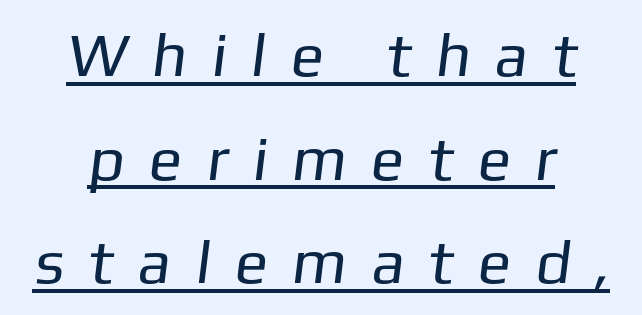
The passage shown is typed in a proportional face where columns would drift. The font is comparable to plain body text, perhaps lighter. Alignment: centered. Loose tracking; the words dissolve into strings of separated letters. Underlining? Definitely there. To sum up the face: it is a sans, with no serifs.
